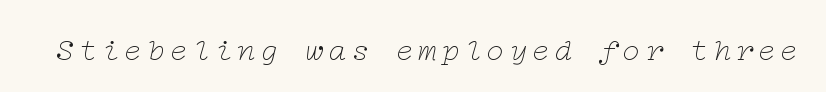
The image shows 31 px thin, wide serif type, italic (leaning right); set not underlined; low stroke contrast and a medium x-height.
